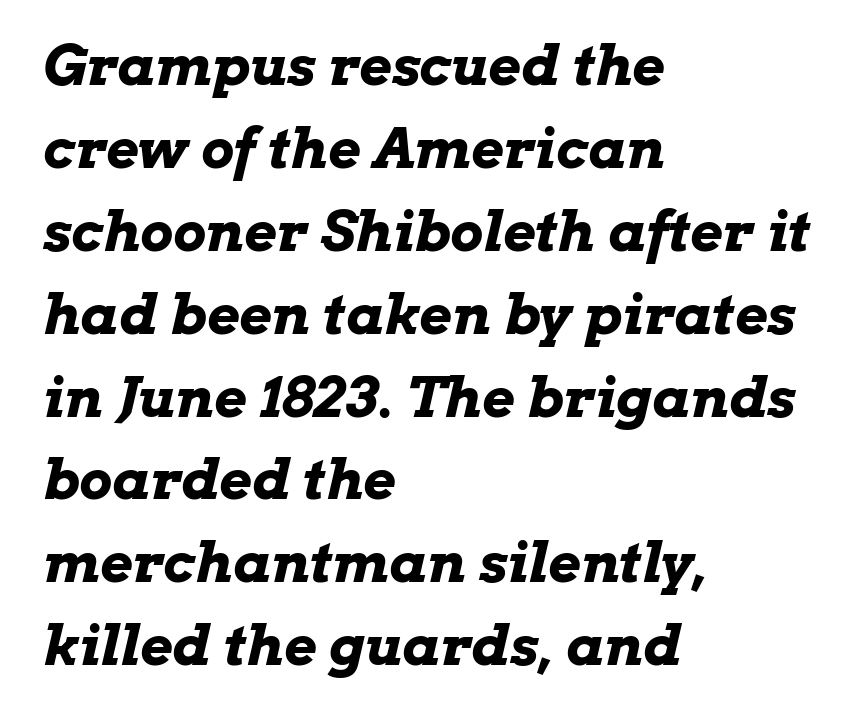
Letters rest on an invisible, unmarked baseline. Each letter keeps its own natural width here, so spacing adapts to shape. One glance says typical: line gaps are just what's usual. A typesetter would call this zero additional tracking.
